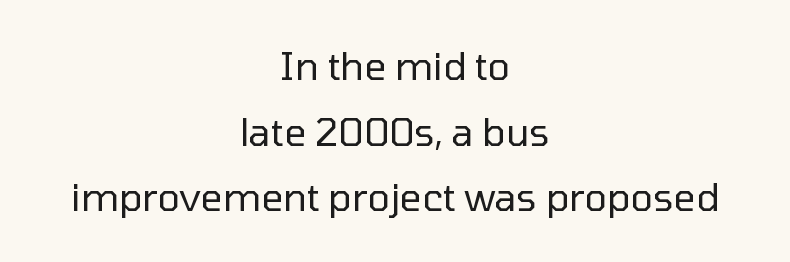
The image shows 38 px regular-weight sans-serif type, upright; set centered, line spacing 1.73x, normal letter spacing, not underlined; low stroke contrast and a medium x-height.
